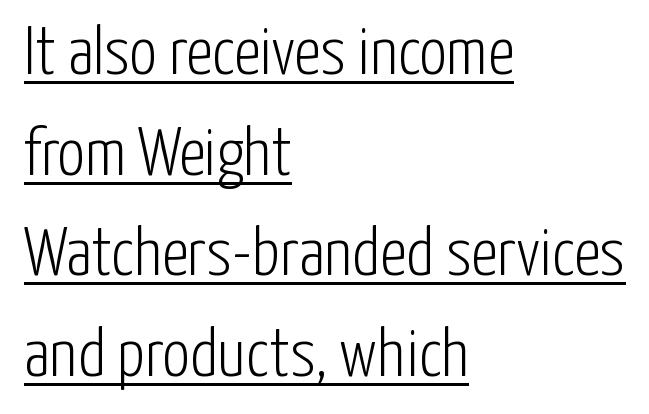
{"serif": "no", "italic": "no", "bold": "no", "weight": "light", "width": "condensed", "stroke_contrast": "low", "x_height": "medium", "monospaced": "no", "underline": "yes", "align": "left", "line_spacing": "normal", "line_spacing_ratio": 1.48, "letter_spacing": "normal", "letter_spacing_em": 0.0, "glyph_px": 68}
